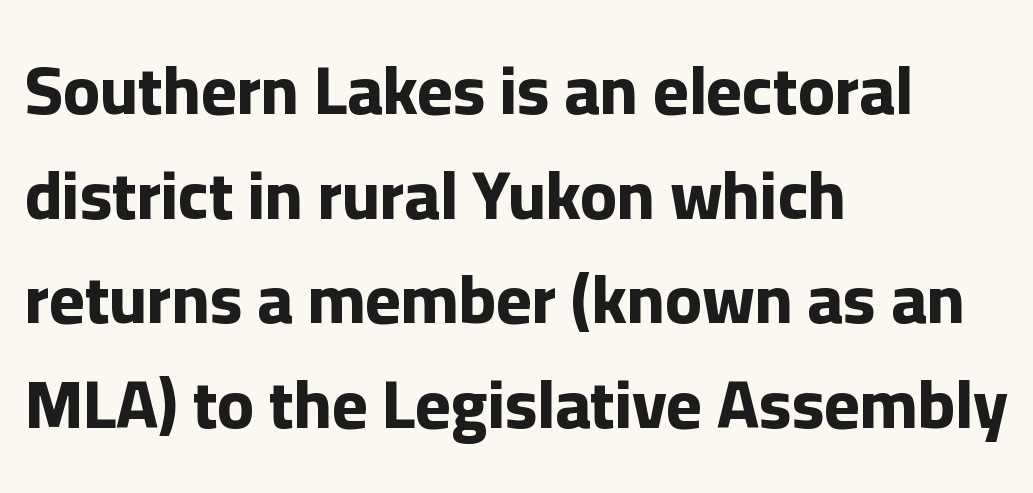
Each row of text sits above clean, open space. The type sits square on the baseline with zero lean. How would I describe the line gaps? Plain and ordinary. The letters advance in unequal steps, a hallmark of proportional type.
